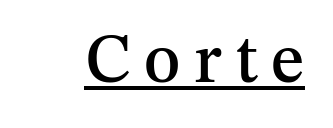
Q: Is the text italic (slanted)? A: No, it is upright.
Q: Is the typeface a serif or a sans-serif typeface? A: Serif.
Q: Is the text underlined? A: Yes.
Q: Width (condensed, normal, or wide)? A: Normal.
Q: Stroke contrast? A: Medium.
Q: x-height? A: Medium.
Q: Monospaced? A: No.
